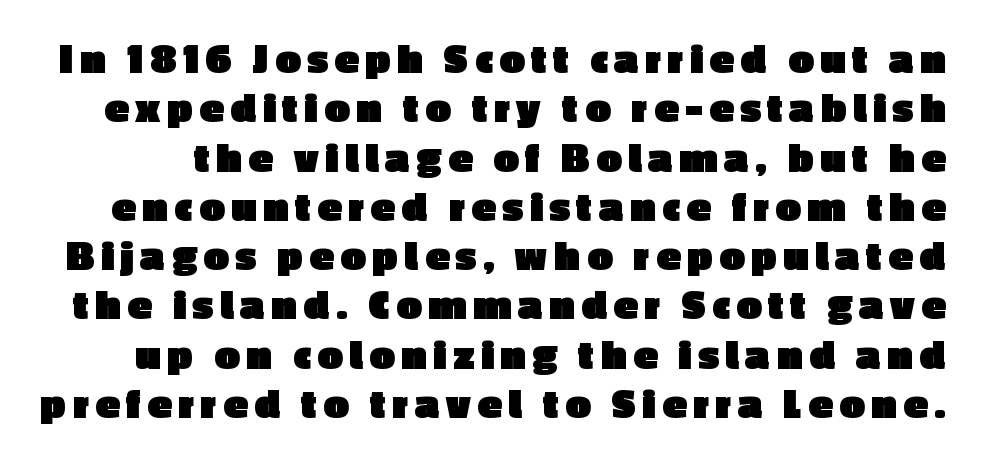
Q: Is the text bold? A: Yes.
Q: Is the text italic (slanted)? A: No, it is upright.
Q: Is the typeface a serif or a sans-serif typeface? A: Sans-serif.
Q: Is the text underlined? A: No.
Q: Is the spacing between lines tight, normal or loose? A: Tight.
Q: Width (condensed, normal, or wide)? A: Normal.
Q: x-height? A: Medium.
Q: Monospaced? A: No.
